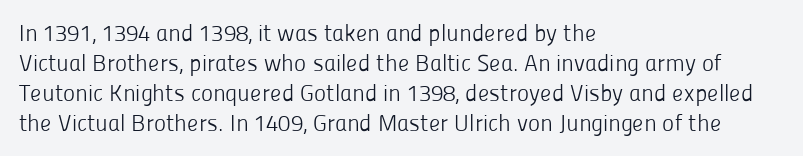
The lines are quadded left. The font sits on the lighter half of the weight spectrum, regular included. Tracking here is standard; glyphs follow each other at the usual distance. Italic? Not at all — the glyphs are vertical. Rule under the text: the space is simply empty.
